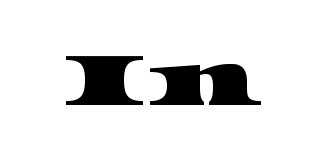
Q: Is the typeface a serif or a sans-serif typeface? A: Serif.
Q: Is the text underlined? A: No.
Q: Is the spacing between letters normal or unusually wide? A: Normal.
Q: Width (condensed, normal, or wide)? A: Wide.
Q: Stroke contrast? A: High.
Q: x-height? A: Large.
Q: Monospaced? A: No.
